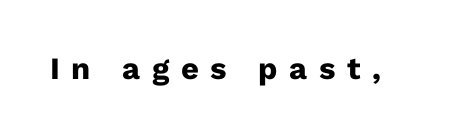
Q: Is the text bold? A: Yes.
Q: Is the text italic (slanted)? A: No, it is upright.
Q: Is the typeface a serif or a sans-serif typeface? A: Sans-serif.
Q: Is the text underlined? A: No.
Q: Is the spacing between letters normal or unusually wide? A: Unusually wide.
Q: Width (condensed, normal, or wide)? A: Normal.
Q: Stroke contrast? A: Low.
Q: x-height? A: Medium.
Q: Monospaced? A: No.
